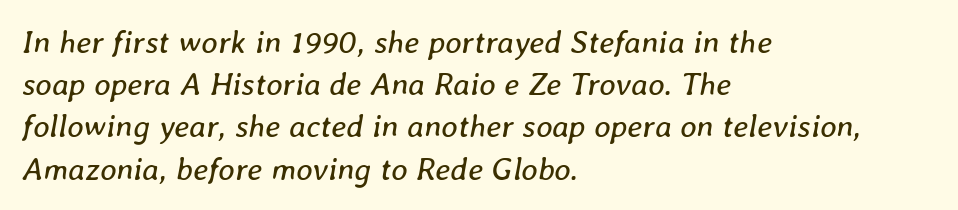
The image shows 32 px regular-weight type, italic (leaning right); set left-aligned, normal line spacing (1.32x), normal letter spacing, not underlined; low stroke contrast and a medium x-height.
